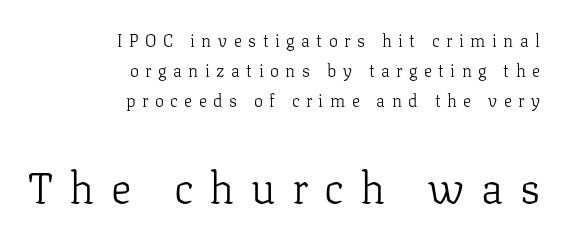
Weight: regular or lighter. Which chunk is bigger? The second one — the bottom block dwarfs the top. A typesetter would mark this as roman, not italic. Each line ends at the same right margin while the left side varies. These lines are rendered in a variable-pitch font. Yep, those are serifs on the letters.
